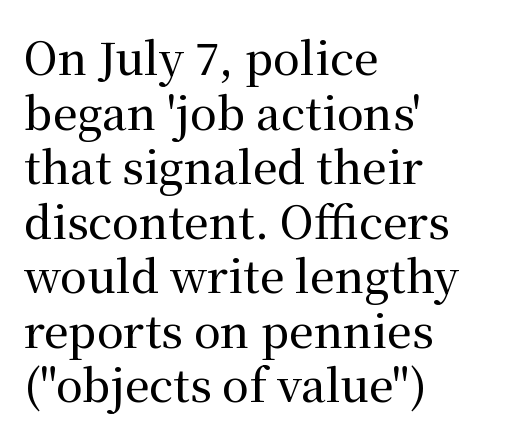
The image shows 44 px serif type, upright; set left-aligned, line spacing 1.24x, normal letter spacing, not underlined; medium stroke contrast and a medium x-height.
